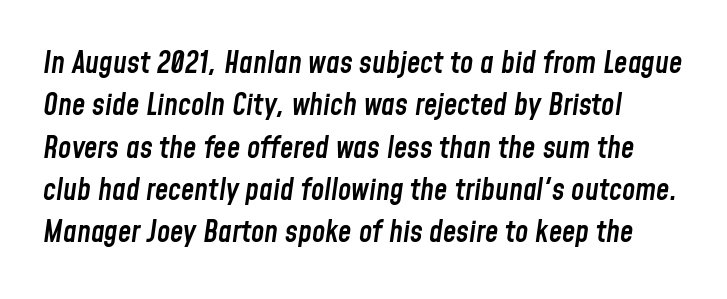
The image shows 30 px semibold, condensed type, italic (leaning right); set normal line spacing (1.41x), normal letter spacing, not underlined; low stroke contrast and a medium x-height.
